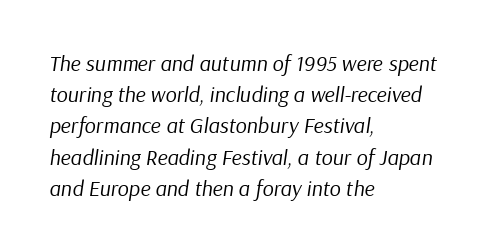
The image shows 22 px text type, italic (leaning right); set left-aligned, normal line spacing (1.42x), normal letter spacing, not underlined.
